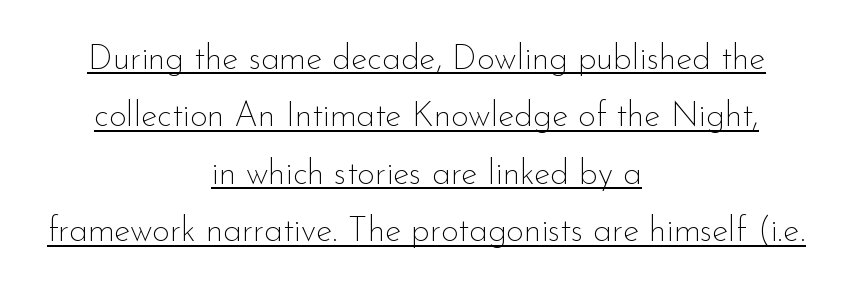
Q: Is the text bold? A: No.
Q: Is the text italic (slanted)? A: No, it is upright.
Q: Is the typeface a serif or a sans-serif typeface? A: Sans-serif.
Q: Is the text underlined? A: Yes.
Q: How is the paragraph aligned? A: Centered.
Q: Is the spacing between letters normal or unusually wide? A: Normal.
Q: Is the spacing between lines tight, normal or loose? A: Normal.
Q: Width (condensed, normal, or wide)? A: Normal.
Q: Stroke contrast? A: Low.
Q: x-height? A: Small.
Q: Monospaced? A: No.
